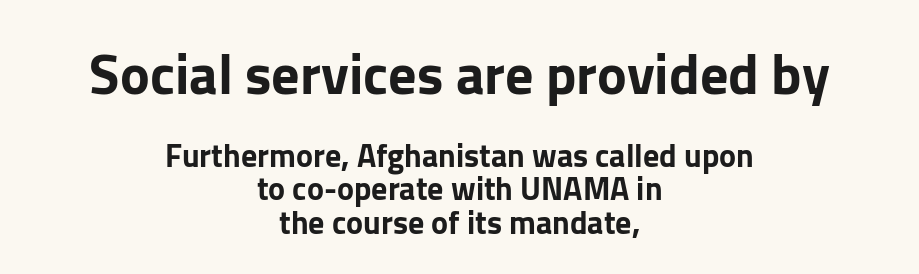
The image shows 56 px bold sans-serif type, upright; set centered, tight line spacing (1.05x), normal letter spacing, not underlined; the first (top) block is 1.75x larger; low stroke contrast and a medium x-height.
